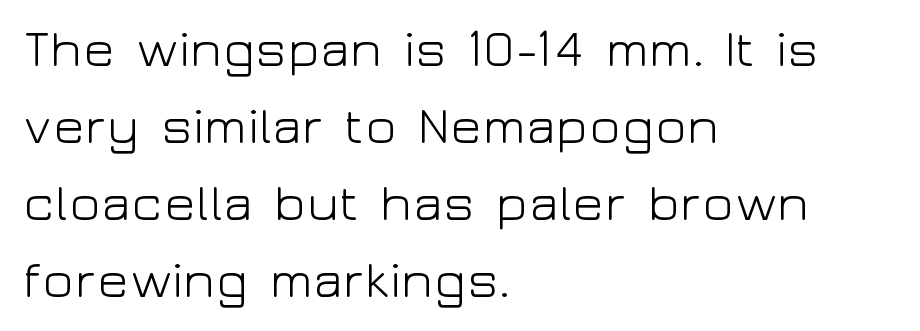
Nope, no serifs anywhere on these letters. Line beginnings align vertically; line endings do not. Designer's note — italics off, roman on. These lines are rendered in a variable-pitch font.
